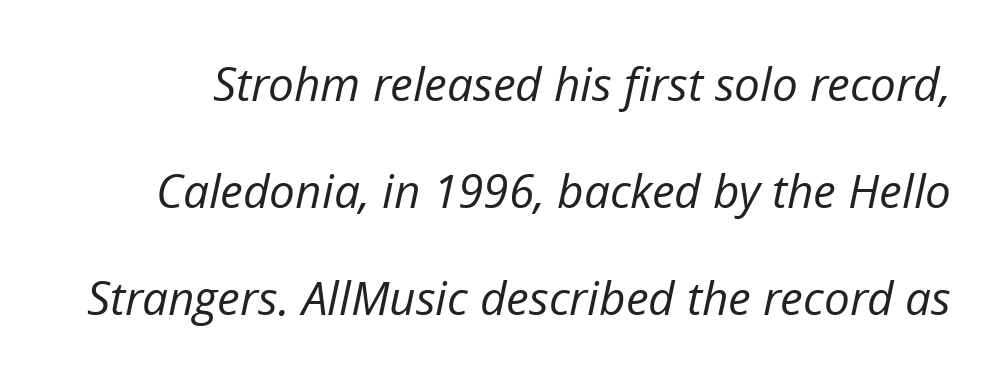
The letters advance in unequal steps, a hallmark of proportional type. Glance below the letters and you will spot only blank space. A light-to-regular cut is what we see here. Vertical spacing — loose. How are the letters spaced? Ordinarily, with no added tracking.
